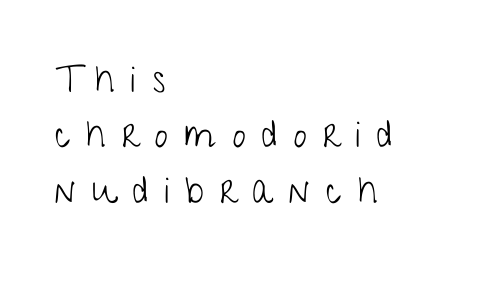
What stands out about the letter spacing? Its width — letters are far apart. A student would call this left alignment; a typographer would say flush left, rag right. Caption: face not bold, strokes unweighted. Nobody drew a line under any word here. Vertical strokes here are truly vertical.
